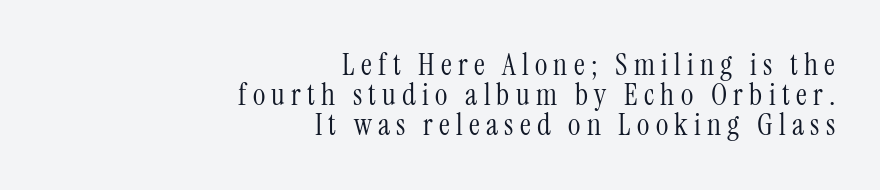
{"serif": "yes", "italic": "no", "bold": "no", "weight": "light", "width": "condensed", "stroke_contrast": "medium", "x_height": "medium", "monospaced": "no", "underline": "no", "align": "right", "line_spacing": "tight", "line_spacing_ratio": 1.0, "letter_spacing": "wide", "letter_spacing_em": 0.21, "glyph_px": 30}
